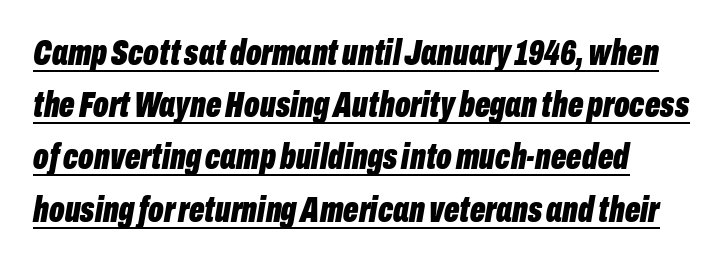
Q: Is the text bold? A: Yes.
Q: Is the text italic (slanted)? A: Yes, it leans right by about 10 degrees.
Q: Is the text underlined? A: Yes.
Q: Is the spacing between letters normal or unusually wide? A: Normal.
Q: Is the spacing between lines tight, normal or loose? A: Normal.
Q: Width (condensed, normal, or wide)? A: Condensed.
Q: Stroke contrast? A: Low.
Q: x-height? A: Medium.
Q: Monospaced? A: No.
